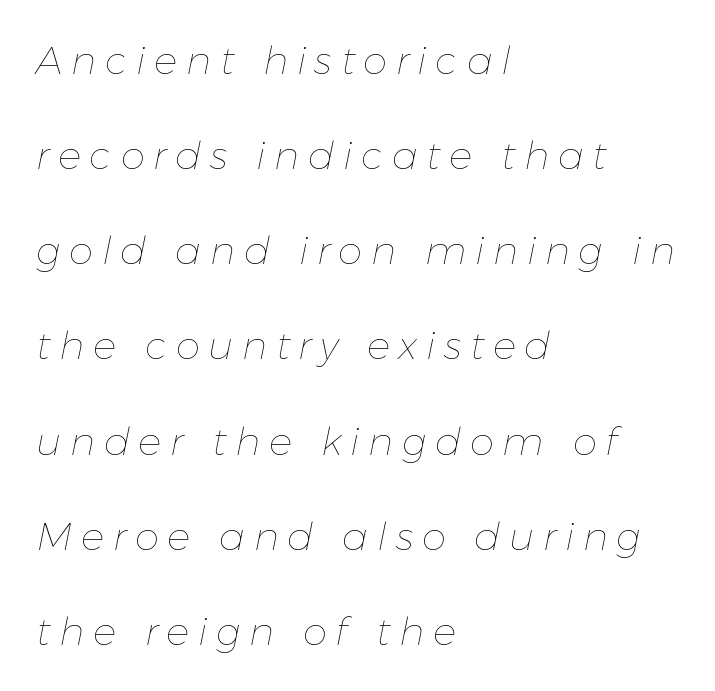
Q: Is the text bold? A: No.
Q: Is the text italic (slanted)? A: Yes, it leans right by about 11 degrees.
Q: Is the text underlined? A: No.
Q: How is the paragraph aligned? A: Left-aligned.
Q: Is the spacing between letters normal or unusually wide? A: Unusually wide.
Q: Is the spacing between lines tight, normal or loose? A: Loose.
Q: Width (condensed, normal, or wide)? A: Normal.
Q: Stroke contrast? A: Low.
Q: x-height? A: Medium.
Q: Monospaced? A: No.
